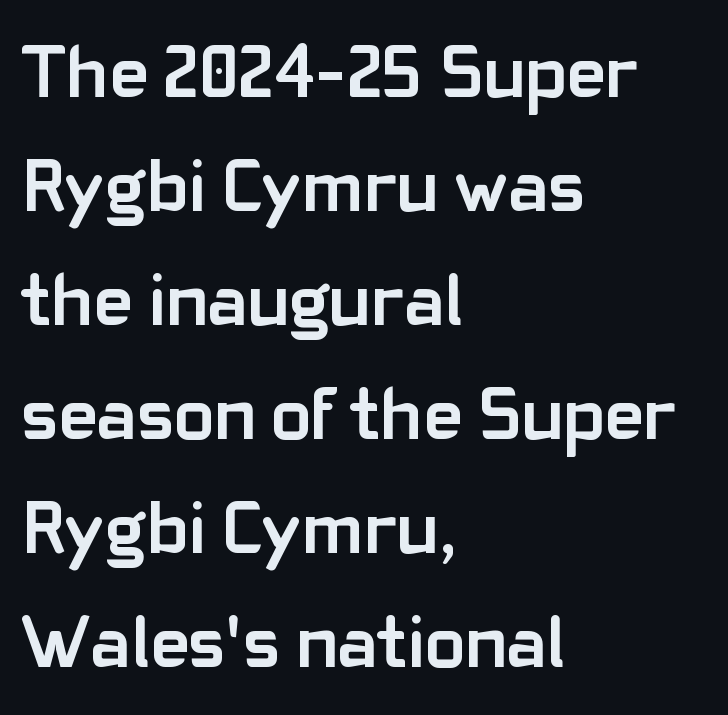
{"serif": "no", "italic": "no", "bold": "yes", "weight": "semibold", "width": "normal", "stroke_contrast": "low", "x_height": "medium", "monospaced": "no", "underline": "no", "align": "left", "line_spacing": "normal", "line_spacing_ratio": 1.52, "letter_spacing": "normal", "letter_spacing_em": 0.0, "glyph_px": 75}
